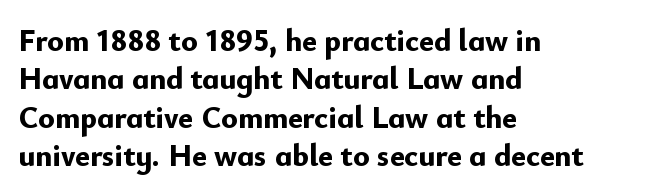
Q: Is the text bold? A: Yes.
Q: Is the text italic (slanted)? A: No, it is upright.
Q: Is the typeface a serif or a sans-serif typeface? A: Sans-serif.
Q: Is the text underlined? A: No.
Q: How is the paragraph aligned? A: Left-aligned.
Q: Is the spacing between letters normal or unusually wide? A: Normal.
Q: Width (condensed, normal, or wide)? A: Normal.
Q: Stroke contrast? A: Low.
Q: x-height? A: Small.
Q: Monospaced? A: No.
